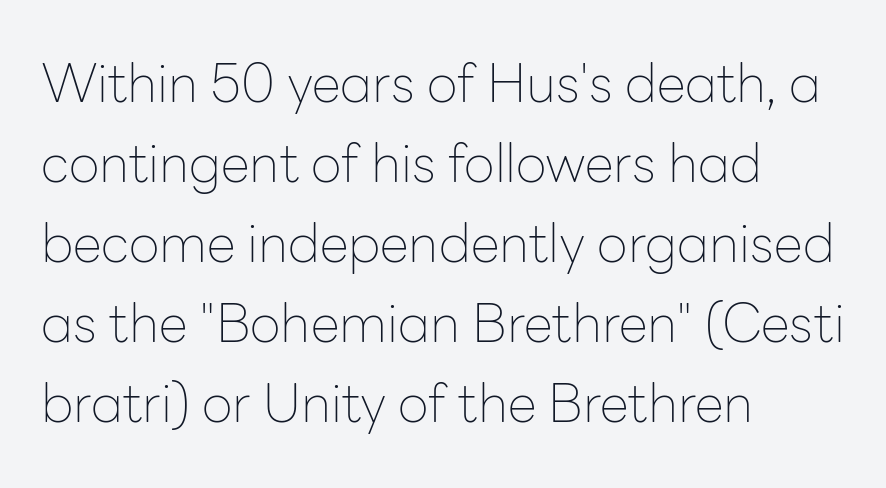
Q: Is the text bold? A: No.
Q: Is the text italic (slanted)? A: No, it is upright.
Q: Is the typeface a serif or a sans-serif typeface? A: Sans-serif.
Q: Is the text underlined? A: No.
Q: How is the paragraph aligned? A: Left-aligned.
Q: Is the spacing between letters normal or unusually wide? A: Normal.
Q: Is the spacing between lines tight, normal or loose? A: Normal.
Q: Width (condensed, normal, or wide)? A: Normal.
Q: Stroke contrast? A: Low.
Q: x-height? A: Medium.
Q: Monospaced? A: No.
